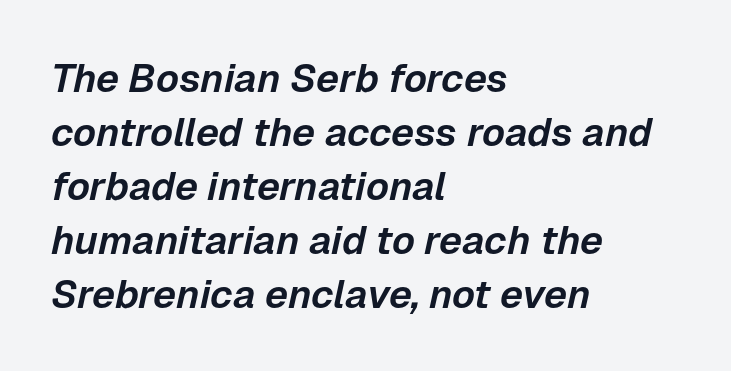
{"italic": "yes", "lean": "right", "slant_degrees": 12, "width": "normal", "stroke_contrast": "low", "x_height": "medium", "monospaced": "no", "underline": "no", "align": "left", "line_spacing": "normal", "line_spacing_ratio": 1.35, "letter_spacing": "normal", "letter_spacing_em": 0.0, "glyph_px": 40}
